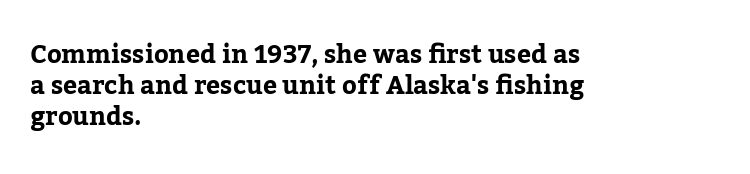
Q: Is the text italic (slanted)? A: No, it is upright.
Q: Is the text underlined? A: No.
Q: How is the paragraph aligned? A: Left-aligned.
Q: Is the spacing between letters normal or unusually wide? A: Normal.
Q: Is the spacing between lines tight, normal or loose? A: Normal.
